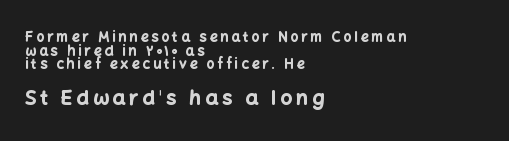
The strip under each line holds only bare page. Does the bottom block carry the larger type? Yes, it does. A classic flush-left, rag-right setting is used for this passage. This is roman type, the default non-slanted kind.
